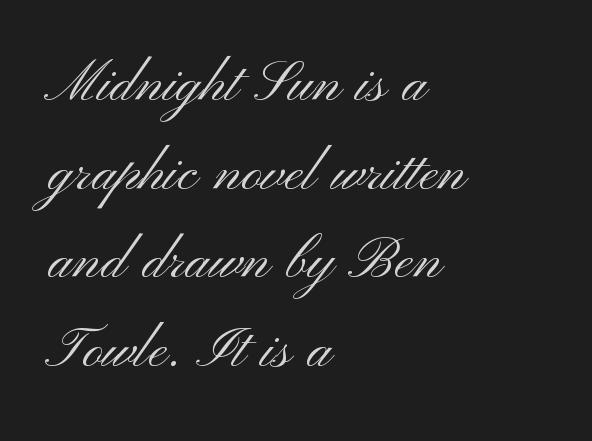
{"serif": "no", "bold": "no", "weight": "light", "width": "wide", "stroke_contrast": "medium", "x_height": "small", "monospaced": "no", "underline": "no", "align": "left", "line_spacing": "normal", "line_spacing_ratio": 1.25, "letter_spacing": "normal", "letter_spacing_em": 0.0, "glyph_px": 71}
